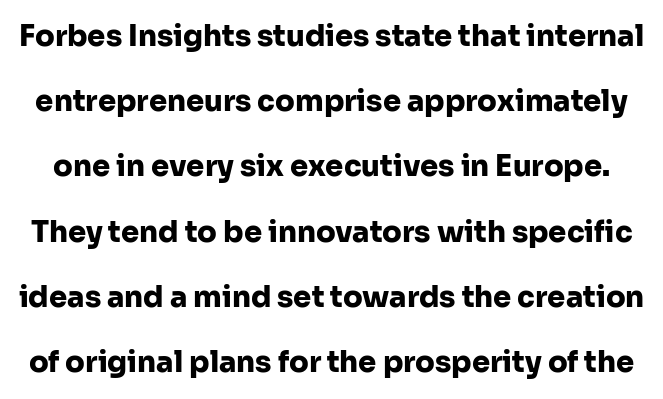
The image shows 29 px heavy sans-serif type, upright; set loose line spacing (2.25x), normal letter spacing, not underlined; low stroke contrast and a medium x-height.
